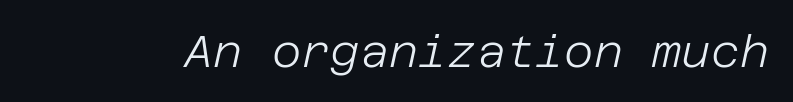
{"italic": "yes", "lean": "right", "slant_degrees": 12, "bold": "no", "weight": "light", "width": "normal", "stroke_contrast": "low", "x_height": "large", "underline": "no", "letter_spacing": "normal", "letter_spacing_em": 0.0, "glyph_px": 45}
